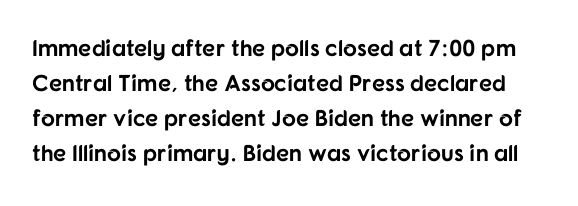
Q: Is the text bold? A: Yes.
Q: Is the text italic (slanted)? A: No, it is upright.
Q: Is the text underlined? A: No.
Q: Is the spacing between letters normal or unusually wide? A: Normal.
Q: Is the spacing between lines tight, normal or loose? A: Normal.
